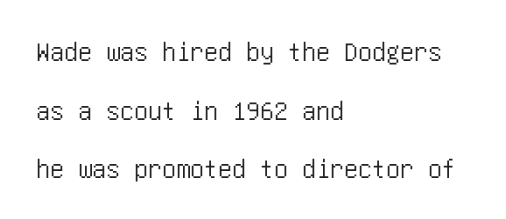
{"serif": "no", "italic": "no", "width": "condensed", "stroke_contrast": "low", "x_height": "large", "underline": "no", "align": "left", "line_spacing": "loose", "line_spacing_ratio": 2.09, "letter_spacing": "normal", "letter_spacing_em": 0.0, "glyph_px": 28}
